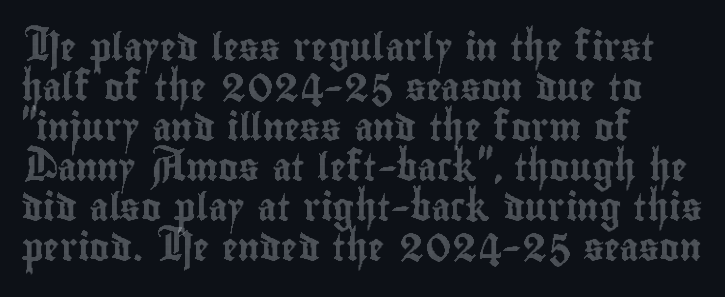
Q: Is the text italic (slanted)? A: No, it is upright.
Q: Is the text underlined? A: No.
Q: How is the paragraph aligned? A: Left-aligned.
Q: Is the spacing between letters normal or unusually wide? A: Normal.
Q: Is the spacing between lines tight, normal or loose? A: Normal.
